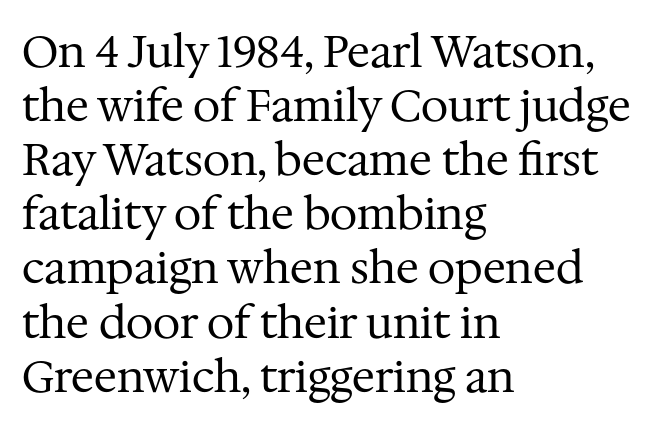
Q: Is the text bold? A: No.
Q: Is the text italic (slanted)? A: No, it is upright.
Q: Is the typeface a serif or a sans-serif typeface? A: Serif.
Q: Is the text underlined? A: No.
Q: How is the paragraph aligned? A: Left-aligned.
Q: Is the spacing between letters normal or unusually wide? A: Normal.
Q: Width (condensed, normal, or wide)? A: Normal.
Q: Stroke contrast? A: Medium.
Q: x-height? A: Medium.
Q: Monospaced? A: No.
